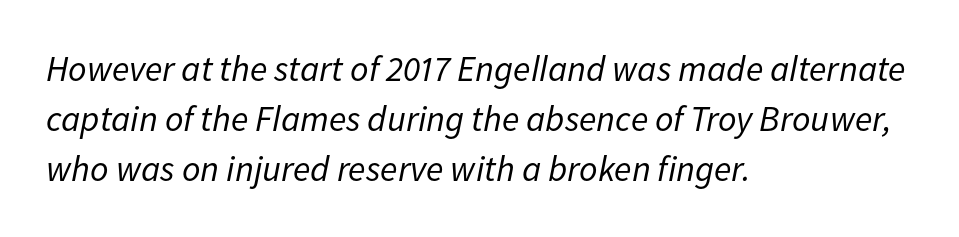
{"italic": "yes", "lean": "right", "slant_degrees": 11, "bold": "no", "weight": "regular", "width": "normal", "stroke_contrast": "low", "x_height": "medium", "monospaced": "no", "underline": "no", "align": "left", "line_spacing": "normal", "line_spacing_ratio": 1.39, "letter_spacing": "normal", "letter_spacing_em": 0.0, "glyph_px": 36}
